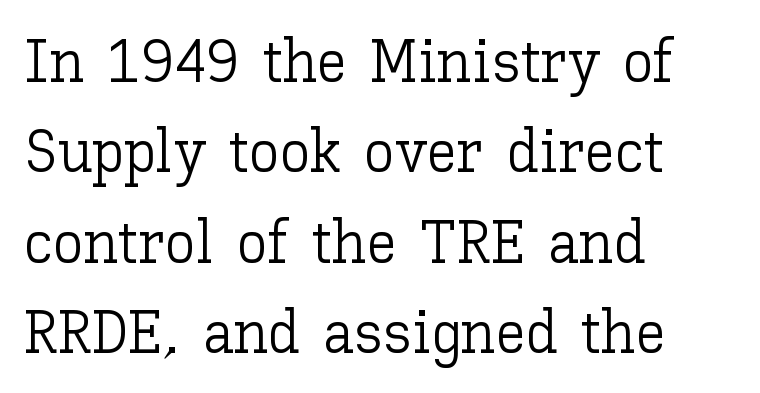
Q: Is the text bold? A: No.
Q: Is the text italic (slanted)? A: No, it is upright.
Q: Is the text underlined? A: No.
Q: How is the paragraph aligned? A: Left-aligned.
Q: Is the spacing between letters normal or unusually wide? A: Normal.
Q: Is the spacing between lines tight, normal or loose? A: Normal.
Q: Width (condensed, normal, or wide)? A: Normal.
Q: Stroke contrast? A: Low.
Q: x-height? A: Medium.
Q: Monospaced? A: No.
